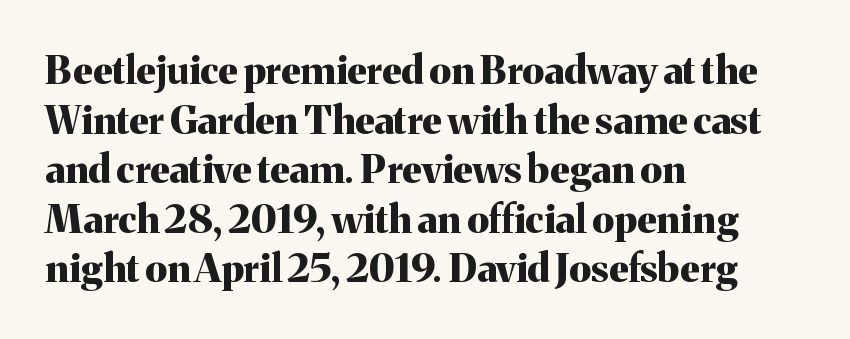
Set as a true bold cut, around the 700 mark. This is roman type, the default non-slanted kind. Look at the tracking — it's just the regular setting, nothing added. The paragraph has a hard left edge and a soft right edge. Proportional: the letters do not fall into vertical columns.
